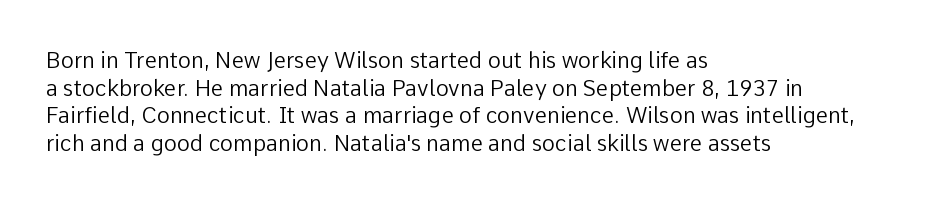
{"italic": "no", "bold": "no", "underline": "no", "align": "left", "line_spacing": "normal", "line_spacing_ratio": 1.26, "letter_spacing": "normal", "letter_spacing_em": 0.0, "glyph_px": 22}
